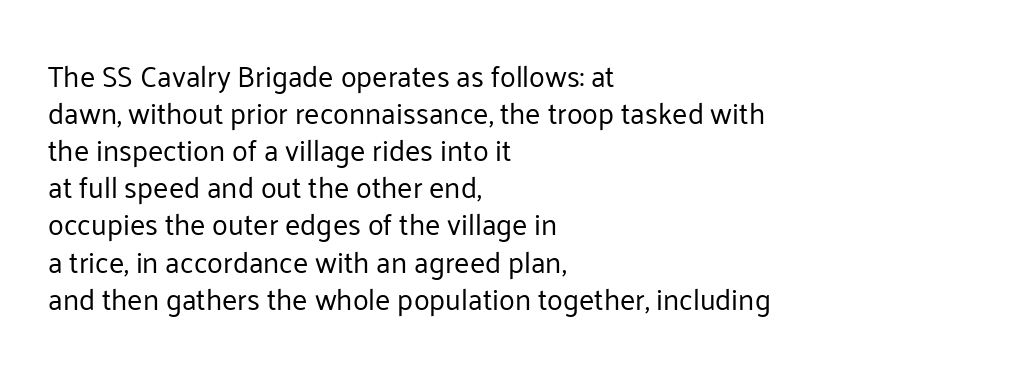
The image shows 29 px regular-weight sans-serif type, upright; set left-aligned, normal line spacing (1.28x), normal letter spacing, not underlined; low stroke contrast and a medium x-height.
